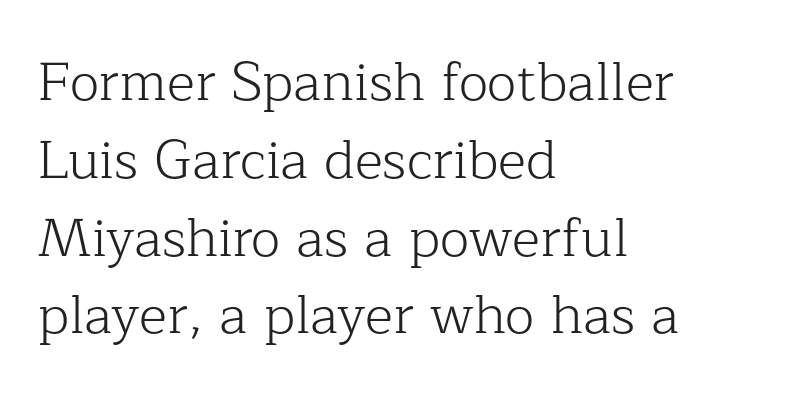
{"serif": "yes", "italic": "no", "bold": "no", "weight": "light", "width": "normal", "stroke_contrast": "low", "x_height": "medium", "monospaced": "no", "underline": "no", "align": "left", "line_spacing": "normal", "line_spacing_ratio": 1.44, "letter_spacing": "normal", "letter_spacing_em": 0.0, "glyph_px": 54}
